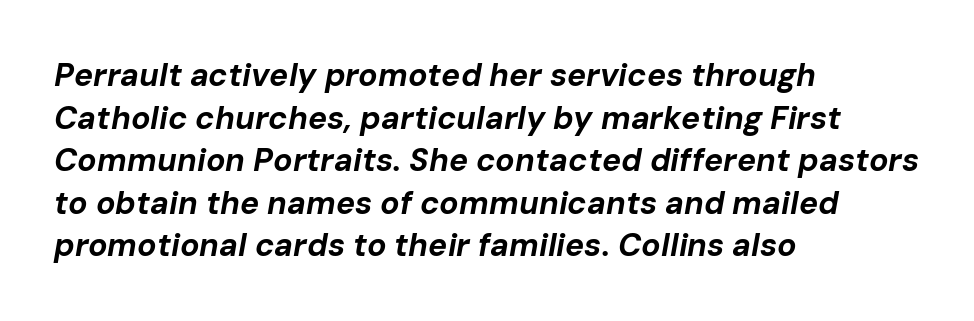
Slanted lettering throughout. The passage shown is typed in a proportional face where columns would drift. How are the letters spaced? Ordinarily, with no added tracking. Summary of weight: heavy, a full bold.
